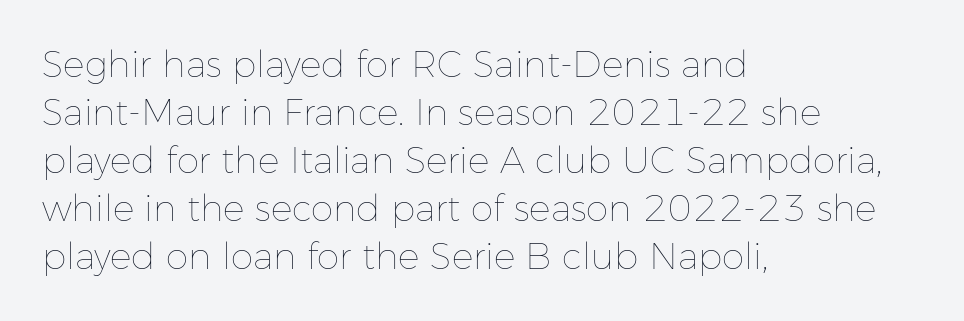
This sample uses an upright cut, with every glyph sitting square on the baseline. Each stroke keeps to a modest, everyday thickness or less. If you measured baseline to baseline, you'd find a middling distance. The passage is arranged the way most books set body copy — flush left. The passage shown has conventional tracking throughout.
